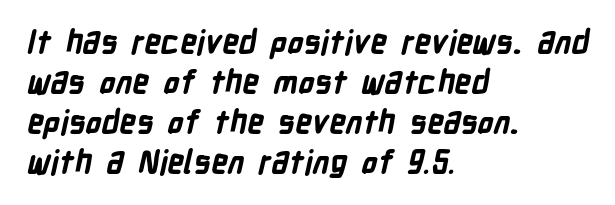
Each letter keeps its own natural width here, so spacing adapts to shape. Tracking value appears to be zero — textbook default spacing. This sample is left-justified, so line endings fall wherever the words run out. Classification — sans serif.
